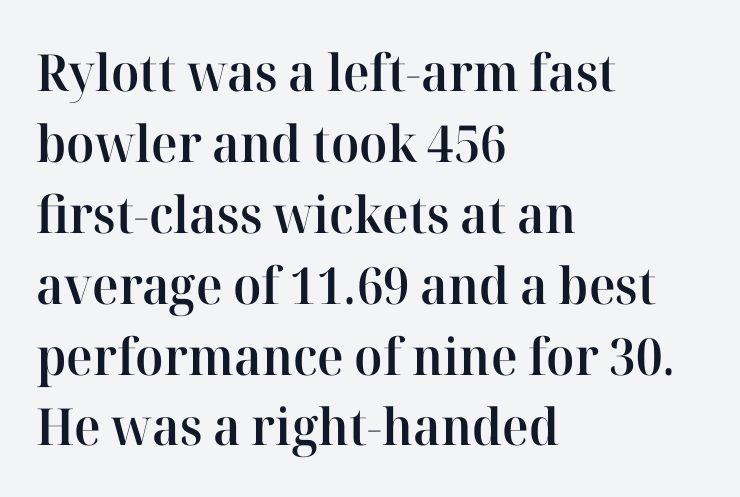
Spacing between characters is what you'd get straight out of the box. The letters stand upright; this is a roman face. The passage shown is typed in a proportional face where columns would drift. Stems and bowls a touch heavier than normal — semibold.
